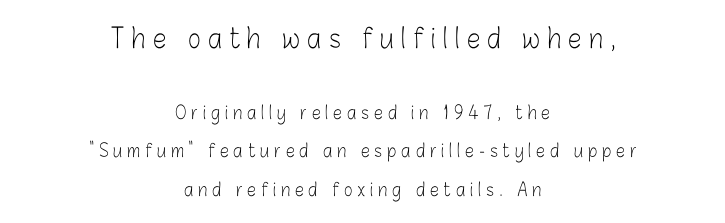
Q: Is the text bold? A: No.
Q: Is the text italic (slanted)? A: No, it is upright.
Q: Is the text underlined? A: No.
Q: How is the paragraph aligned? A: Centered.
Q: Is the spacing between letters normal or unusually wide? A: Unusually wide.
Q: Is the spacing between lines tight, normal or loose? A: Loose.
Q: Which block of text is set in a larger size, the first (top) or the second (bottom)? A: The first (top) one.
